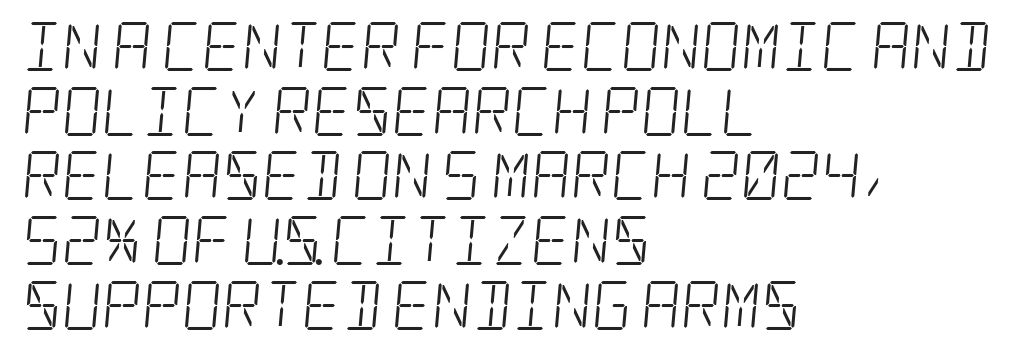
Q: Is the text bold? A: No.
Q: Is the typeface a serif or a sans-serif typeface? A: Serif.
Q: Is the text underlined? A: No.
Q: How is the paragraph aligned? A: Left-aligned.
Q: Is the spacing between letters normal or unusually wide? A: Normal.
Q: Is the spacing between lines tight, normal or loose? A: Normal.
Q: Width (condensed, normal, or wide)? A: Condensed.
Q: Stroke contrast? A: Low.
Q: x-height? A: Large.
